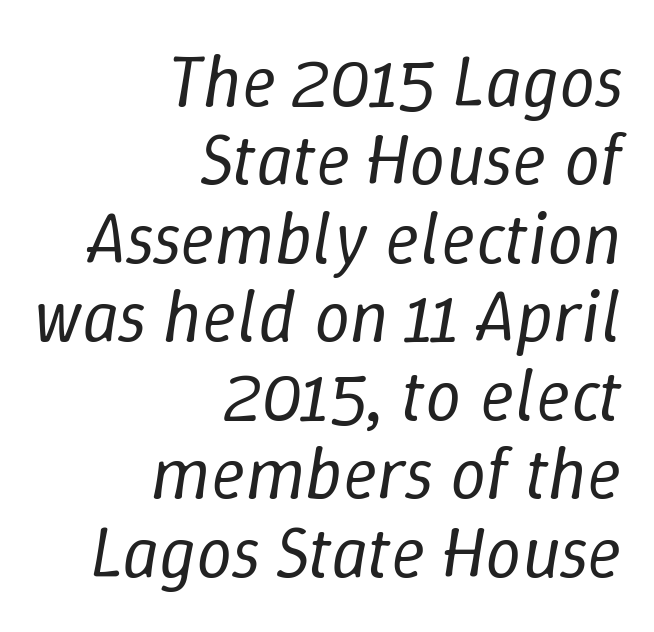
The image shows 72 px regular-weight type, italic (leaning right); set right-aligned, tight line spacing (1.09x), normal letter spacing, not underlined; low stroke contrast and a medium x-height.
